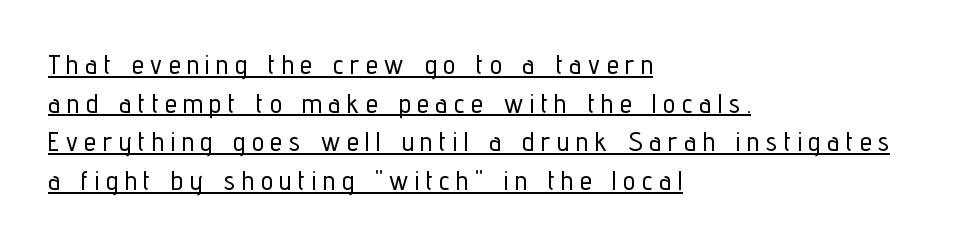
{"italic": "no", "underline": "yes", "align": "left", "line_spacing": "normal", "line_spacing_ratio": 1.43, "letter_spacing": "wide", "letter_spacing_em": 0.25, "glyph_px": 27}
